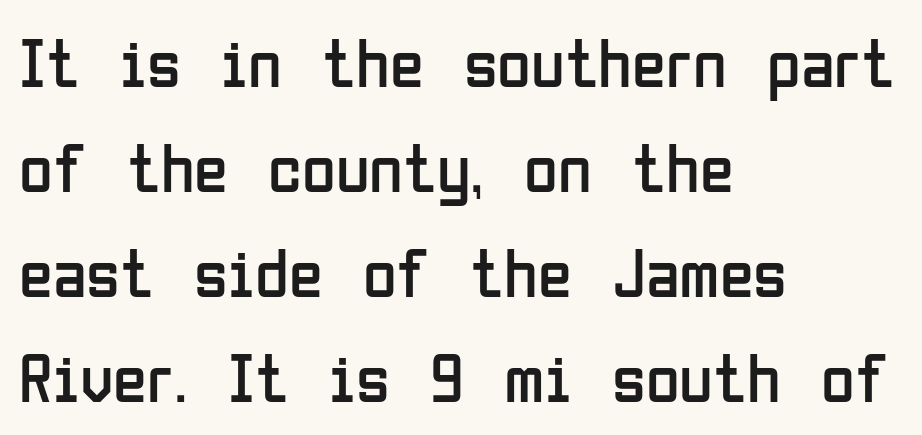
{"serif": "no", "italic": "no", "bold": "no", "weight": "regular", "width": "condensed", "stroke_contrast": "low", "x_height": "medium", "monospaced": "no", "underline": "no", "align": "left", "line_spacing": "normal", "line_spacing_ratio": 1.52, "letter_spacing": "normal", "letter_spacing_em": 0.0, "glyph_px": 69}
